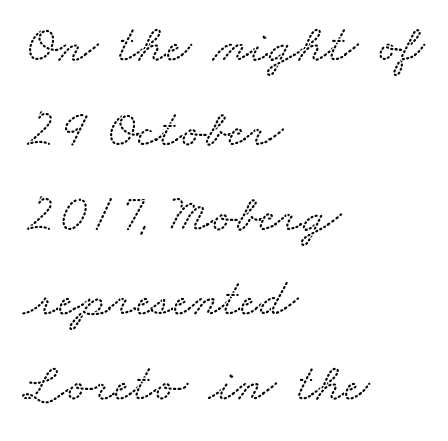
Q: Is the typeface a serif or a sans-serif typeface? A: Serif.
Q: Is the text underlined? A: No.
Q: How is the paragraph aligned? A: Left-aligned.
Q: Is the spacing between letters normal or unusually wide? A: Normal.
Q: Is the spacing between lines tight, normal or loose? A: Normal.
Q: Width (condensed, normal, or wide)? A: Wide.
Q: Stroke contrast? A: Medium.
Q: x-height? A: Small.
Q: Monospaced? A: No.
